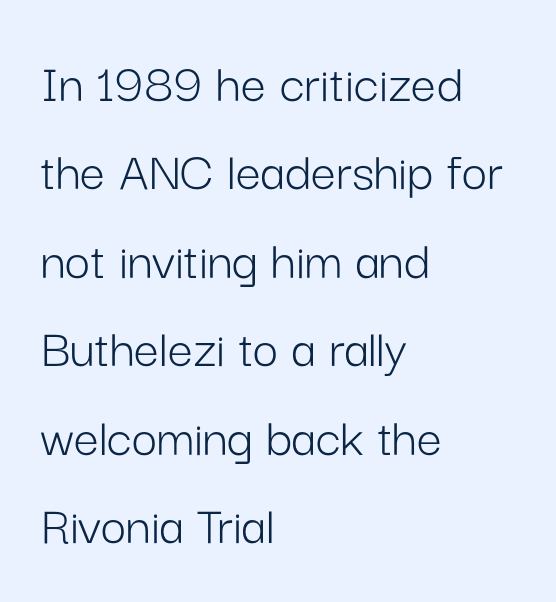
The image shows 56 px light sans-serif type, upright; set left-aligned, normal line spacing (1.58x), normal letter spacing, not underlined; low stroke contrast and a medium x-height.
